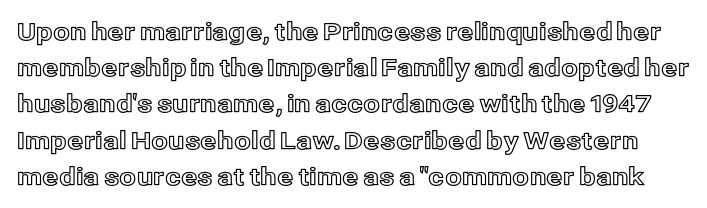
The image shows 24 px text type, upright; set normal line spacing (1.51x), normal letter spacing, not underlined.
